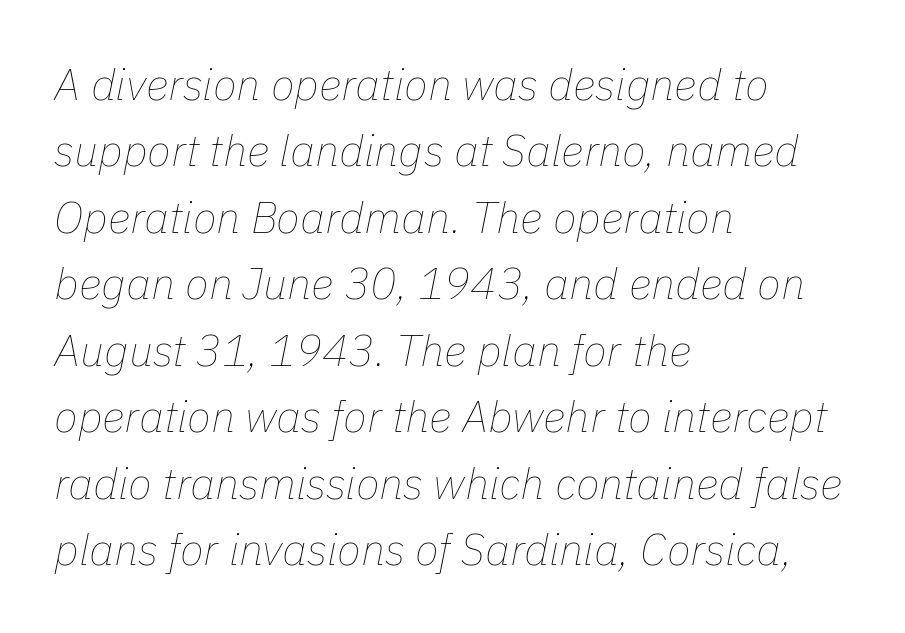
{"italic": "yes", "lean": "right", "slant_degrees": 11, "bold": "no", "weight": "thin", "width": "normal", "stroke_contrast": "low", "x_height": "medium", "monospaced": "no", "underline": "no", "align": "left", "line_spacing": "normal", "line_spacing_ratio": 1.51, "letter_spacing": "normal", "letter_spacing_em": 0.0, "glyph_px": 44}
